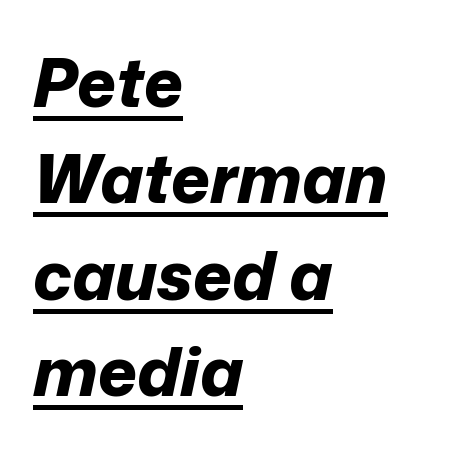
{"italic": "yes", "lean": "right", "slant_degrees": 12, "bold": "yes", "weight": "bold", "width": "normal", "stroke_contrast": "low", "x_height": "medium", "monospaced": "no", "underline": "yes", "align": "left", "line_spacing": "normal", "line_spacing_ratio": 1.44, "letter_spacing": "normal", "letter_spacing_em": 0.0, "glyph_px": 67}
